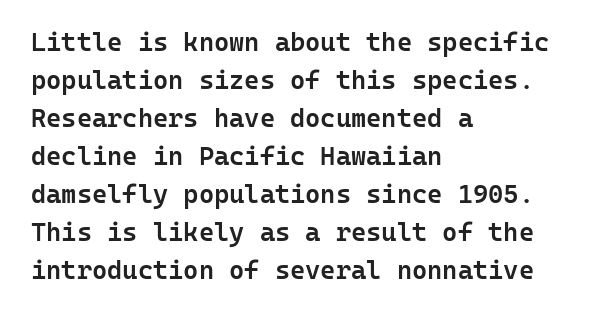
{"italic": "no", "bold": "semi", "underline": "no", "align": "left", "line_spacing": "normal", "line_spacing_ratio": 1.46, "letter_spacing": "normal", "letter_spacing_em": 0.0, "glyph_px": 26}
